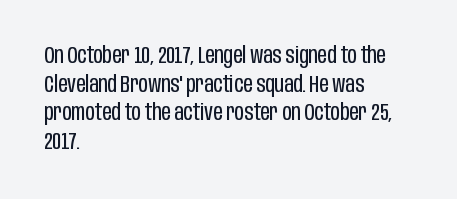
{"italic": "no", "bold": "no", "underline": "no", "align": "left", "line_spacing_ratio": 1.24, "letter_spacing": "normal", "letter_spacing_em": 0.0, "glyph_px": 23}
